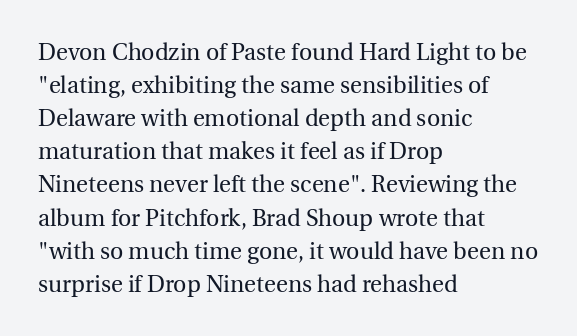
Q: Is the text bold? A: No.
Q: Is the text italic (slanted)? A: No, it is upright.
Q: Is the text underlined? A: No.
Q: How is the paragraph aligned? A: Left-aligned.
Q: Is the spacing between letters normal or unusually wide? A: Normal.
Q: Is the spacing between lines tight, normal or loose? A: Normal.
